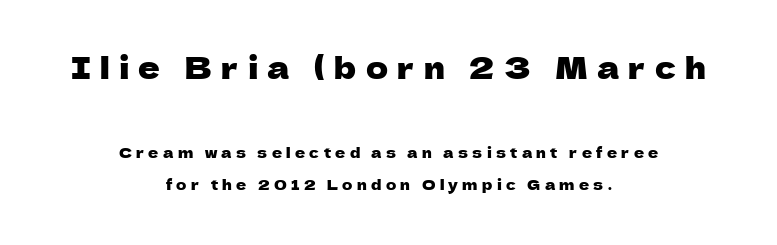
{"serif": "no", "italic": "no", "width": "normal", "stroke_contrast": "low", "x_height": "medium", "monospaced": "no", "underline": "no", "align": "center", "line_spacing": "loose", "line_spacing_ratio": 2.3, "letter_spacing": "wide", "letter_spacing_em": 0.31, "larger_block": "first", "size_ratio": 2.14, "glyph_px": 30}
